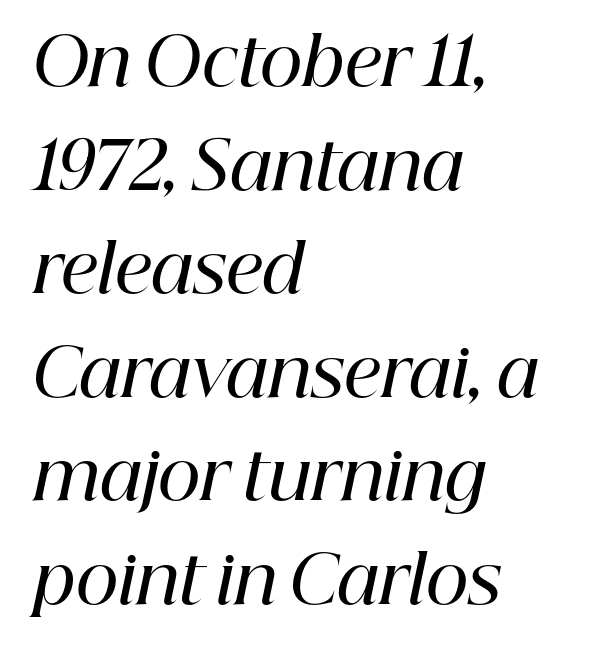
{"serif": "yes", "italic": "yes", "lean": "right", "slant_degrees": 12, "bold": "semi", "weight": "semibold", "width": "normal", "stroke_contrast": "high", "x_height": "medium", "monospaced": "no", "underline": "no", "align": "left", "line_spacing": "normal", "line_spacing_ratio": 1.57, "letter_spacing": "normal", "letter_spacing_em": 0.0, "glyph_px": 66}
